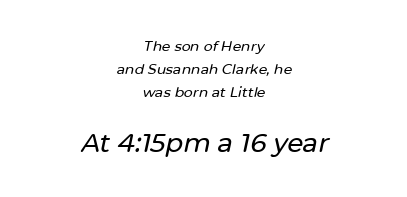
Alignment: centered. When letters slant like this, we call the style italic. Line spacing here is normal. This rendering leaves character spacing at its baseline value. Typesetter's note — lower block bumped up in size, upper block left smaller.
